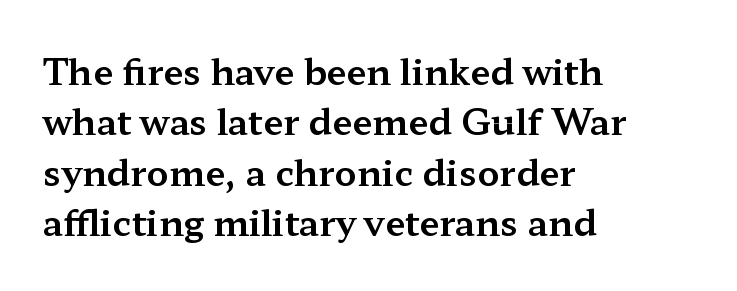
Q: Is the text italic (slanted)? A: No, it is upright.
Q: Is the typeface a serif or a sans-serif typeface? A: Serif.
Q: Is the text underlined? A: No.
Q: How is the paragraph aligned? A: Left-aligned.
Q: Is the spacing between letters normal or unusually wide? A: Normal.
Q: Is the spacing between lines tight, normal or loose? A: Normal.
Q: Width (condensed, normal, or wide)? A: Wide.
Q: Stroke contrast? A: Medium.
Q: x-height? A: Medium.
Q: Monospaced? A: No.
